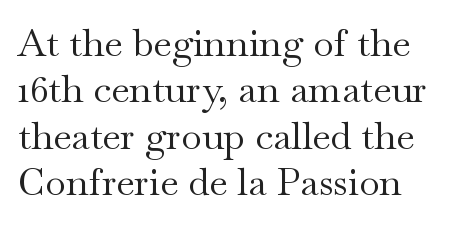
Q: Is the text bold? A: No.
Q: Is the text italic (slanted)? A: No, it is upright.
Q: Is the typeface a serif or a sans-serif typeface? A: Serif.
Q: Is the text underlined? A: No.
Q: Is the spacing between letters normal or unusually wide? A: Normal.
Q: Width (condensed, normal, or wide)? A: Wide.
Q: Stroke contrast? A: Medium.
Q: x-height? A: Small.
Q: Monospaced? A: No.
